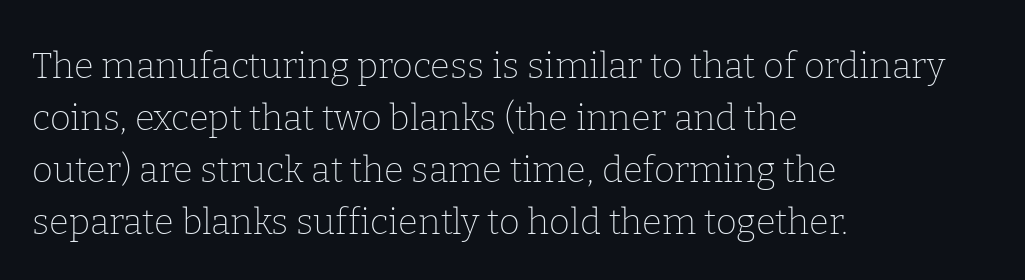
{"serif": "yes", "italic": "no", "bold": "no", "weight": "thin", "width": "normal", "stroke_contrast": "low", "x_height": "medium", "monospaced": "no", "underline": "no", "align": "left", "line_spacing": "normal", "line_spacing_ratio": 1.44, "letter_spacing": "normal", "letter_spacing_em": 0.0, "glyph_px": 36}
